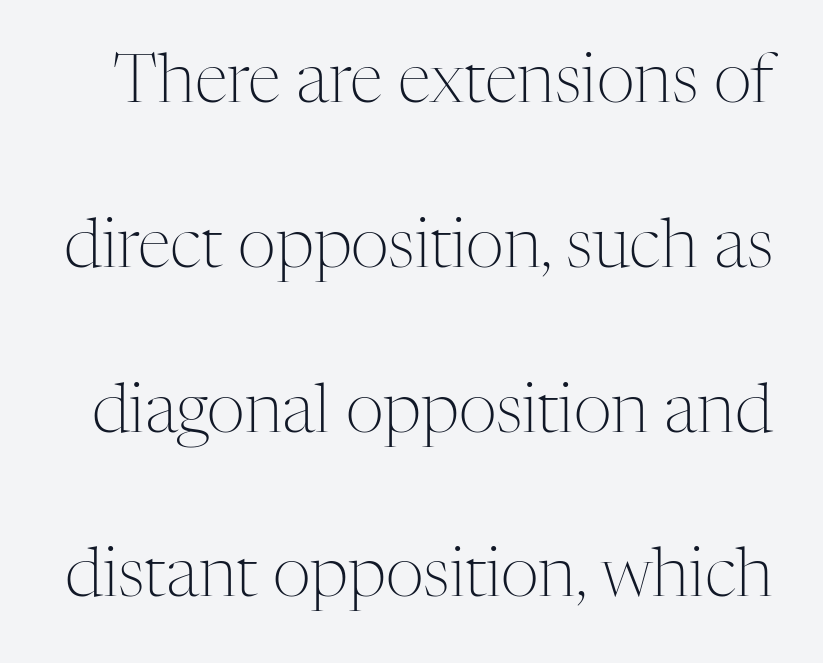
Q: Is the text bold? A: No.
Q: Is the text italic (slanted)? A: No, it is upright.
Q: Is the typeface a serif or a sans-serif typeface? A: Serif.
Q: Is the text underlined? A: No.
Q: Is the spacing between letters normal or unusually wide? A: Normal.
Q: Is the spacing between lines tight, normal or loose? A: Loose.
Q: Width (condensed, normal, or wide)? A: Normal.
Q: Stroke contrast? A: Medium.
Q: x-height? A: Medium.
Q: Monospaced? A: No.
